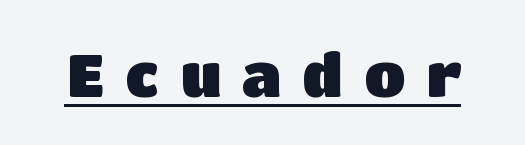
The image shows 60 px heavy sans-serif type, upright; set unusually wide letter spacing (+0.35 em), underlined; low stroke contrast and a large x-height.
